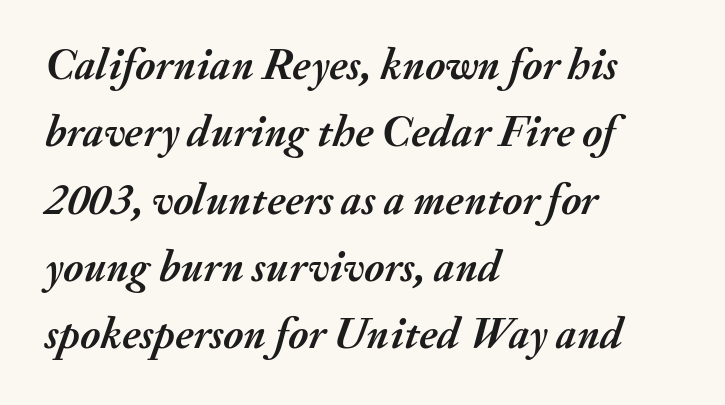
{"italic": "yes", "lean": "right", "slant_degrees": 20, "bold": "yes", "weight": "semibold", "width": "normal", "stroke_contrast": "medium", "x_height": "small", "monospaced": "no", "underline": "no", "align": "left", "line_spacing": "normal", "line_spacing_ratio": 1.53, "letter_spacing": "normal", "letter_spacing_em": 0.0, "glyph_px": 44}
